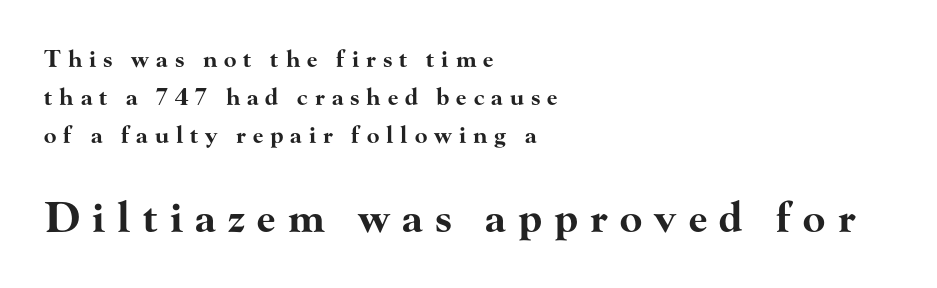
Q: Is the text bold? A: Yes.
Q: Is the text italic (slanted)? A: No, it is upright.
Q: Is the typeface a serif or a sans-serif typeface? A: Serif.
Q: Is the text underlined? A: No.
Q: How is the paragraph aligned? A: Left-aligned.
Q: Is the spacing between letters normal or unusually wide? A: Unusually wide.
Q: Is the spacing between lines tight, normal or loose? A: Normal.
Q: Which block of text is set in a larger size, the first (top) or the second (bottom)? A: The second (bottom) one.
Q: Width (condensed, normal, or wide)? A: Wide.
Q: Stroke contrast? A: High.
Q: x-height? A: Small.
Q: Monospaced? A: No.
